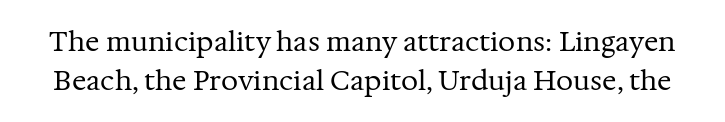
The cut favours lightness, reaching ordinary text weight at its darkest. Posture: straight, roman, zero tilt. The area under the type is left untouched. Regarding leading, the lines here are spaced in the standard way.
